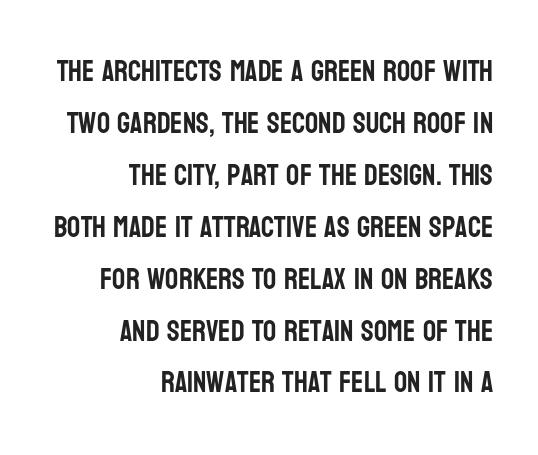
Q: Is the text italic (slanted)? A: No, it is upright.
Q: Is the typeface a serif or a sans-serif typeface? A: Sans-serif.
Q: Is the text underlined? A: No.
Q: How is the paragraph aligned? A: Right-aligned.
Q: Is the spacing between letters normal or unusually wide? A: Normal.
Q: Width (condensed, normal, or wide)? A: Condensed.
Q: Stroke contrast? A: Low.
Q: x-height? A: Large.
Q: Monospaced? A: No.
